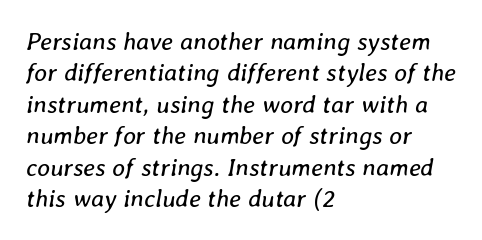
Q: Is the text bold? A: No.
Q: Is the text italic (slanted)? A: Yes, it leans right by about 8 degrees.
Q: Is the text underlined? A: No.
Q: How is the paragraph aligned? A: Left-aligned.
Q: Is the spacing between letters normal or unusually wide? A: Normal.
Q: Is the spacing between lines tight, normal or loose? A: Normal.
